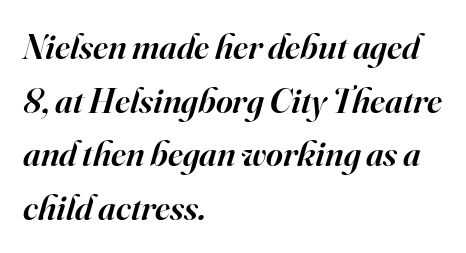
{"serif": "yes", "italic": "yes", "lean": "right", "slant_degrees": 16, "bold": "semi", "weight": "semibold", "width": "normal", "stroke_contrast": "high", "x_height": "small", "monospaced": "no", "underline": "no", "align": "left", "line_spacing": "normal", "line_spacing_ratio": 1.49, "letter_spacing": "normal", "letter_spacing_em": 0.0, "glyph_px": 36}
